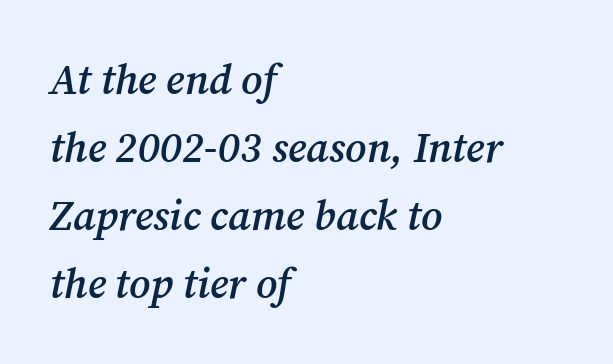
Leading: standard. Notice how the stems are inclined rather than vertical — that's the hallmark of italics. This sample has the flowing, uneven cadence of proportional lettering. The space directly below the letters is spotless.
